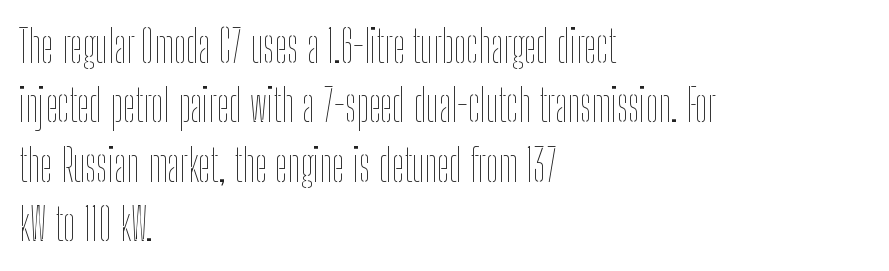
Q: Is the text bold? A: No.
Q: Is the text italic (slanted)? A: No, it is upright.
Q: Is the text underlined? A: No.
Q: How is the paragraph aligned? A: Left-aligned.
Q: Is the spacing between letters normal or unusually wide? A: Normal.
Q: Is the spacing between lines tight, normal or loose? A: Normal.
Q: Width (condensed, normal, or wide)? A: Condensed.
Q: Stroke contrast? A: Low.
Q: x-height? A: Medium.
Q: Monospaced? A: No.
